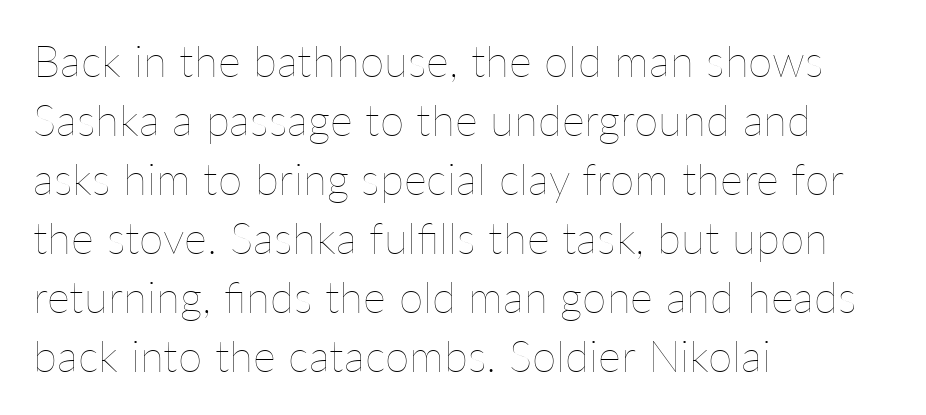
The image shows 44 px thin type, upright; set left-aligned, normal line spacing (1.34x), normal letter spacing, not underlined; low stroke contrast and a medium x-height.
